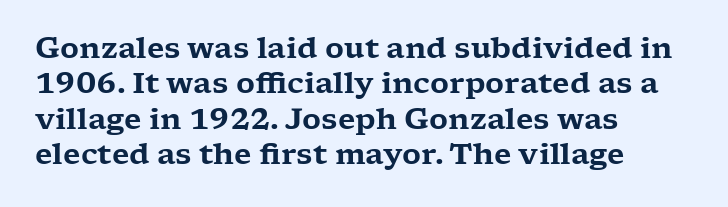
The image shows 29 px wide serif type, upright; set left-aligned, line spacing 1.22x, normal letter spacing, not underlined; low stroke contrast and a medium x-height.
